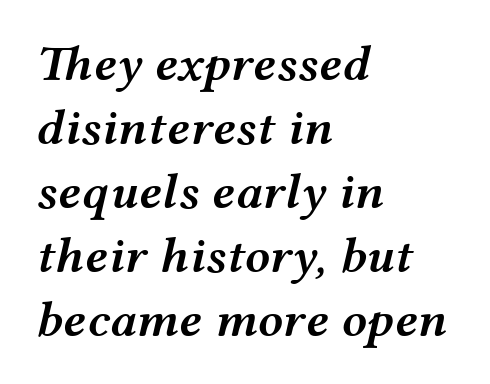
{"italic": "yes", "lean": "right", "slant_degrees": 12, "bold": "semi", "weight": "semibold", "width": "wide", "stroke_contrast": "medium", "x_height": "medium", "monospaced": "no", "underline": "no", "align": "left", "line_spacing": "normal", "line_spacing_ratio": 1.28, "letter_spacing": "normal", "letter_spacing_em": 0.0, "glyph_px": 50}
